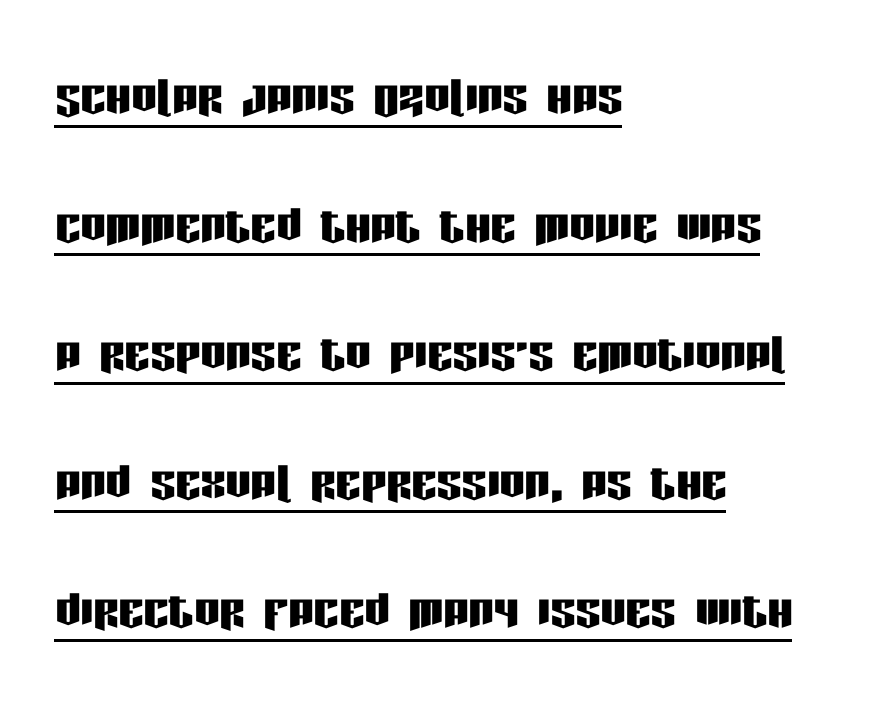
You could call the tracking neutral — neither tight nor loose. A typesetter would call this proportional, since set widths differ per character. The letters stand straight up with perfectly vertical stems. The rendering uses the underline text-decoration.
